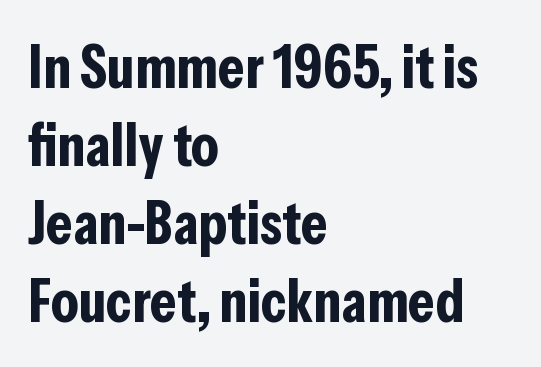
Q: Is the text bold? A: Yes.
Q: Is the text italic (slanted)? A: No, it is upright.
Q: Is the typeface a serif or a sans-serif typeface? A: Sans-serif.
Q: Is the text underlined? A: No.
Q: How is the paragraph aligned? A: Left-aligned.
Q: Is the spacing between letters normal or unusually wide? A: Normal.
Q: Is the spacing between lines tight, normal or loose? A: Normal.
Q: Width (condensed, normal, or wide)? A: Condensed.
Q: Stroke contrast? A: Low.
Q: x-height? A: Medium.
Q: Monospaced? A: No.
